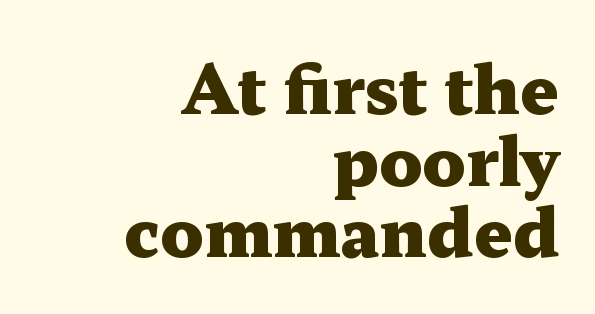
{"serif": "yes", "italic": "no", "bold": "yes", "weight": "heavy", "width": "wide", "stroke_contrast": "medium", "x_height": "medium", "monospaced": "no", "underline": "no", "align": "right", "line_spacing": "tight", "line_spacing_ratio": 1.07, "letter_spacing": "normal", "letter_spacing_em": 0.0, "glyph_px": 67}
